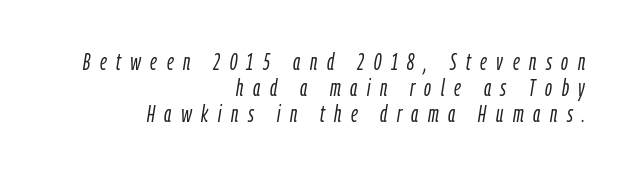
The image shows 24 px text type, italic (leaning right); set right-aligned, tight line spacing (1.08x), unusually wide letter spacing (+0.4 em), not underlined.
